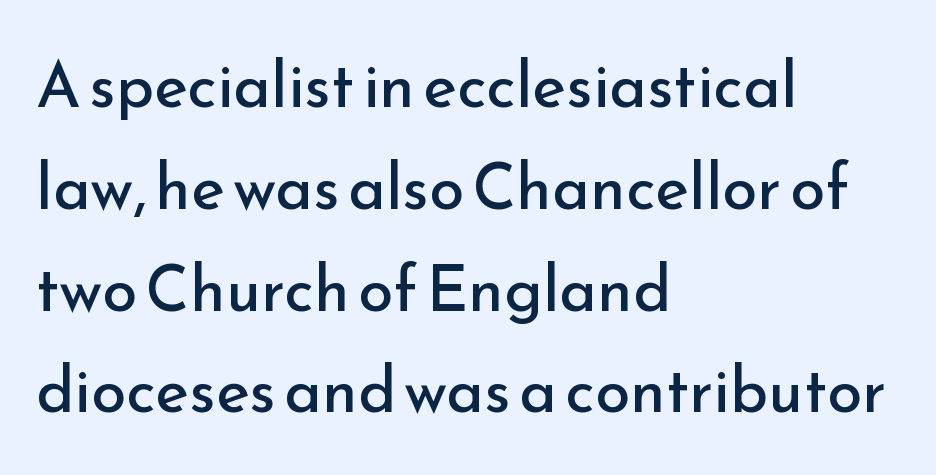
{"serif": "no", "italic": "no", "bold": "no", "weight": "regular", "width": "normal", "stroke_contrast": "low", "x_height": "small", "monospaced": "no", "underline": "no", "align": "left", "line_spacing": "normal", "line_spacing_ratio": 1.59, "letter_spacing": "normal", "letter_spacing_em": 0.0, "glyph_px": 64}
